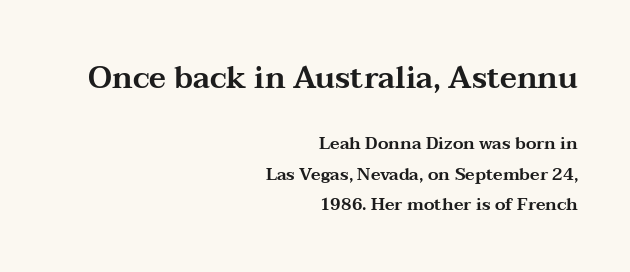
The image shows 30 px wide serif type, upright; set right-aligned, line spacing 1.78x, normal letter spacing, not underlined; the first (top) block is 1.76x larger; medium stroke contrast and a medium x-height.
